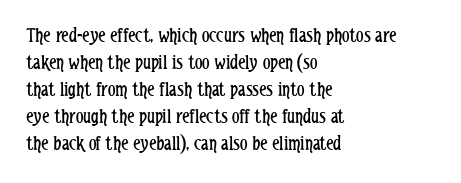
{"italic": "no", "bold": "no", "underline": "no", "align": "left", "line_spacing": "normal", "line_spacing_ratio": 1.29, "letter_spacing": "normal", "letter_spacing_em": 0.0, "glyph_px": 21}
